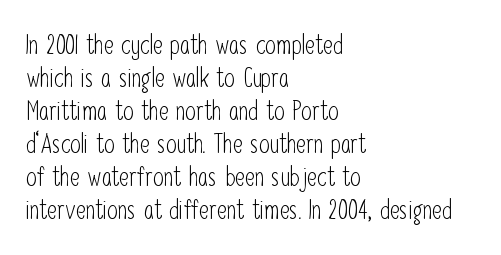
Q: Is the text bold? A: No.
Q: Is the text italic (slanted)? A: No, it is upright.
Q: Is the text underlined? A: No.
Q: How is the paragraph aligned? A: Left-aligned.
Q: Is the spacing between letters normal or unusually wide? A: Normal.
